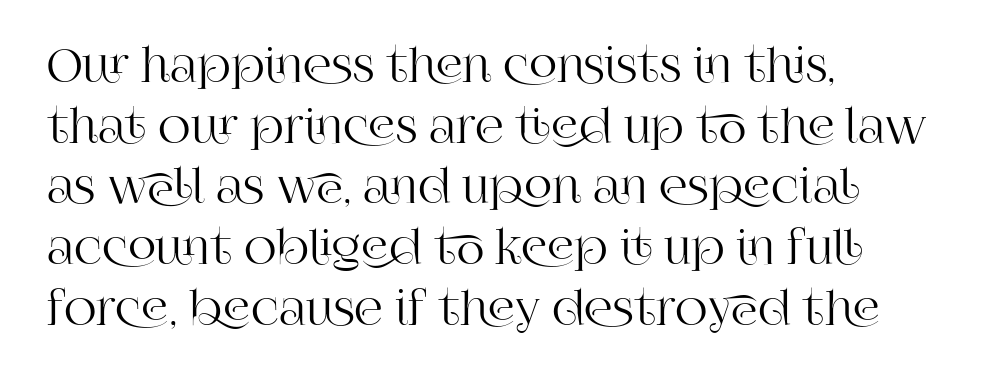
{"serif": "yes", "italic": "no", "width": "normal", "stroke_contrast": "high", "x_height": "large", "monospaced": "no", "underline": "no", "align": "left", "line_spacing": "normal", "line_spacing_ratio": 1.35, "letter_spacing": "normal", "letter_spacing_em": 0.0, "glyph_px": 45}
